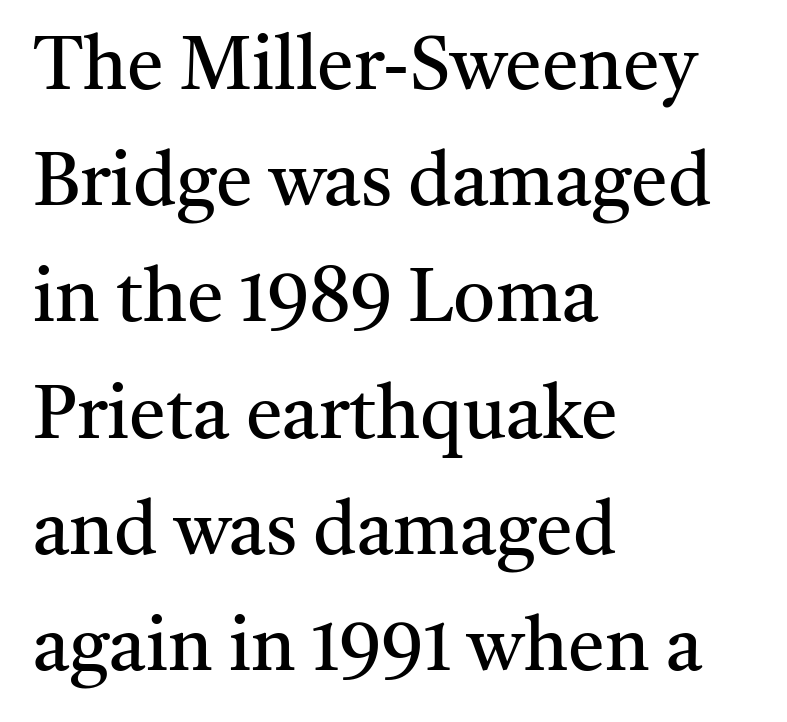
These lines stack with their left ends in a neat column. Heft: none added — not bold. What kind of face is this? One with serifs. The gap between lines stays unmarked. This is the regular roman posture of the typeface.
